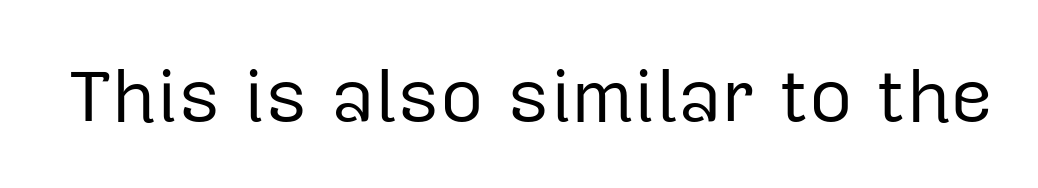
{"serif": "no", "italic": "no", "bold": "no", "weight": "regular", "width": "normal", "stroke_contrast": "low", "x_height": "medium", "monospaced": "no", "underline": "no", "letter_spacing": "normal", "letter_spacing_em": 0.0, "glyph_px": 75}
